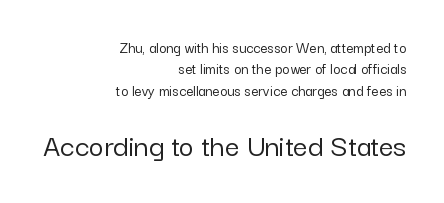
The image shows 32 px sans-serif type, upright; set right-aligned, normal line spacing (1.33x), normal letter spacing, not underlined; the second (bottom) block is 2.0x larger; low stroke contrast and a medium x-height.
